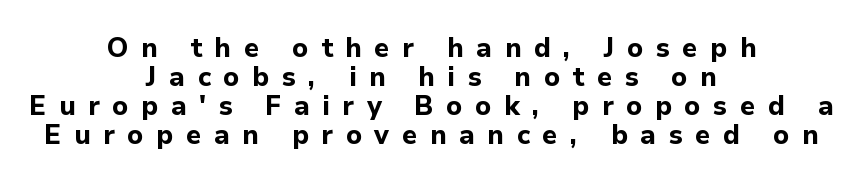
{"italic": "no", "bold": "yes", "underline": "no", "align": "center", "line_spacing": "tight", "line_spacing_ratio": 1.07, "letter_spacing": "wide", "letter_spacing_em": 0.46, "glyph_px": 27}
